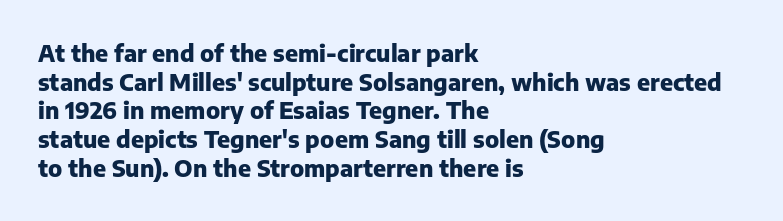
The image shows 23 px bold type, upright; set left-aligned, normal line spacing (1.25x), normal letter spacing, not underlined.
